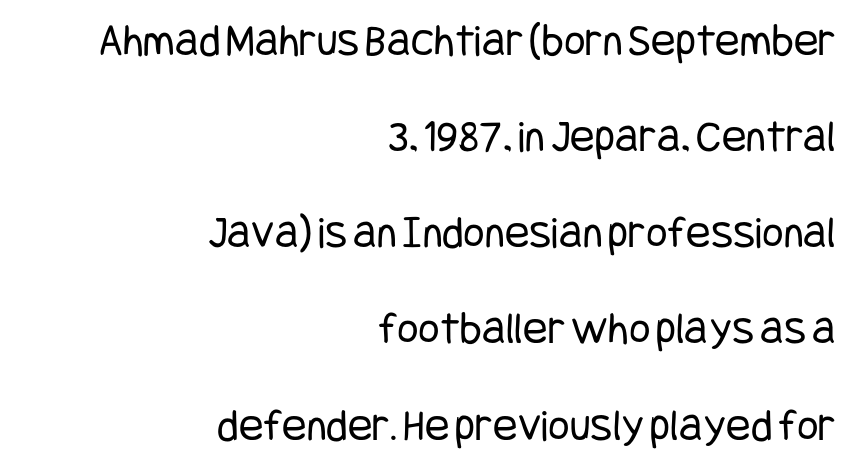
Q: Is the text bold? A: No.
Q: Is the text italic (slanted)? A: No, it is upright.
Q: Is the typeface a serif or a sans-serif typeface? A: Sans-serif.
Q: Is the text underlined? A: No.
Q: How is the paragraph aligned? A: Right-aligned.
Q: Is the spacing between letters normal or unusually wide? A: Normal.
Q: Is the spacing between lines tight, normal or loose? A: Loose.
Q: Width (condensed, normal, or wide)? A: Condensed.
Q: Stroke contrast? A: Low.
Q: x-height? A: Large.
